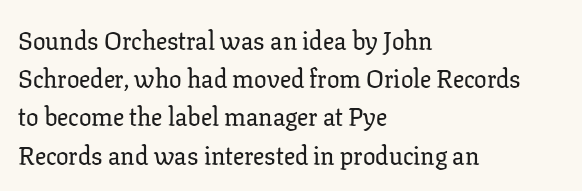
Q: Is the text italic (slanted)? A: No, it is upright.
Q: Is the text underlined? A: No.
Q: How is the paragraph aligned? A: Left-aligned.
Q: Is the spacing between letters normal or unusually wide? A: Normal.
Q: Is the spacing between lines tight, normal or loose? A: Normal.
